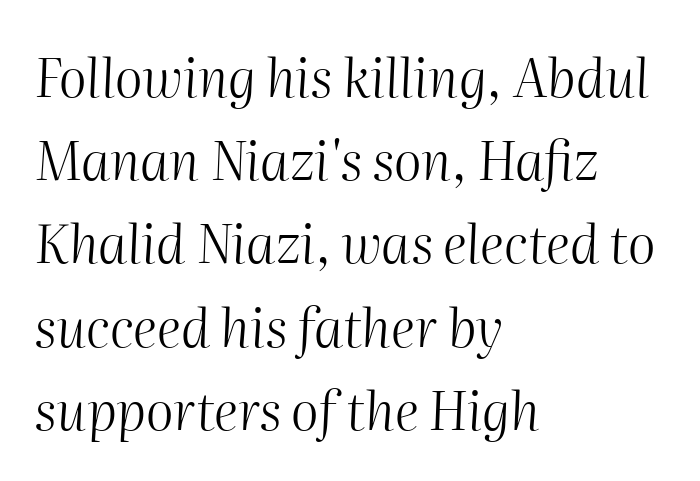
Line starts are locked; line ends wander. The face used here is proportionally spaced, like ordinary book or web type. Heft: none added — not bold. How are the letters spaced? Ordinarily, with no added tracking. The passage shown is not underscored anywhere.
